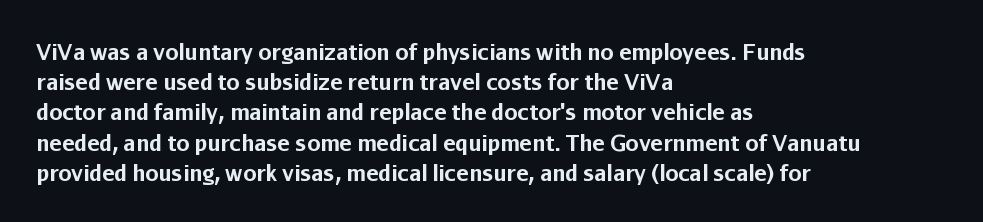
The image shows 21 px bold type, upright; set left-aligned, normal line spacing (1.44x), normal letter spacing, not underlined.
